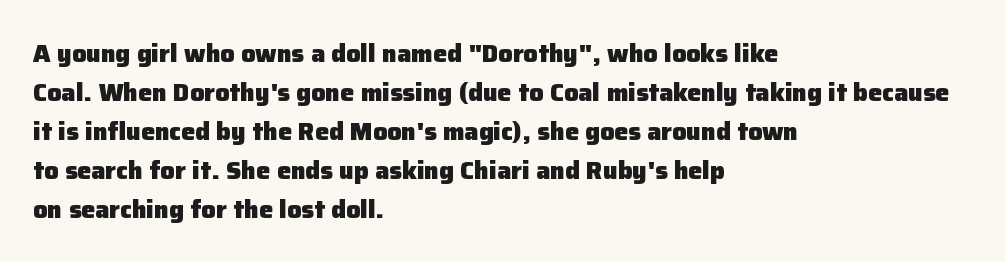
Q: Is the text bold? A: Yes.
Q: Is the text italic (slanted)? A: No, it is upright.
Q: Is the text underlined? A: No.
Q: How is the paragraph aligned? A: Left-aligned.
Q: Is the spacing between letters normal or unusually wide? A: Normal.
Q: Is the spacing between lines tight, normal or loose? A: Normal.
